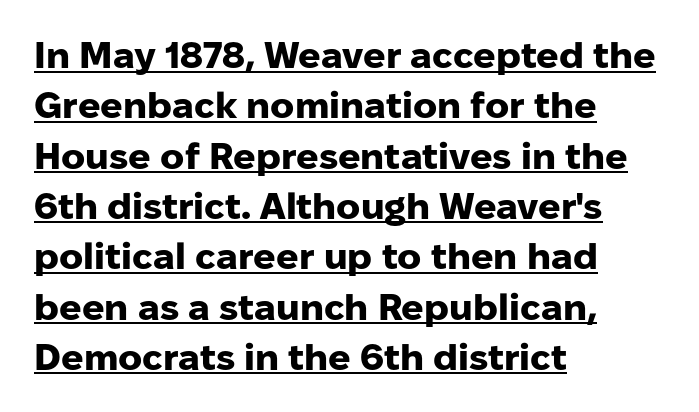
Q: Is the text bold? A: Yes.
Q: Is the text italic (slanted)? A: No, it is upright.
Q: Is the typeface a serif or a sans-serif typeface? A: Sans-serif.
Q: Is the text underlined? A: Yes.
Q: How is the paragraph aligned? A: Left-aligned.
Q: Is the spacing between letters normal or unusually wide? A: Normal.
Q: Is the spacing between lines tight, normal or loose? A: Normal.
Q: Width (condensed, normal, or wide)? A: Normal.
Q: Stroke contrast? A: Low.
Q: x-height? A: Medium.
Q: Monospaced? A: No.
